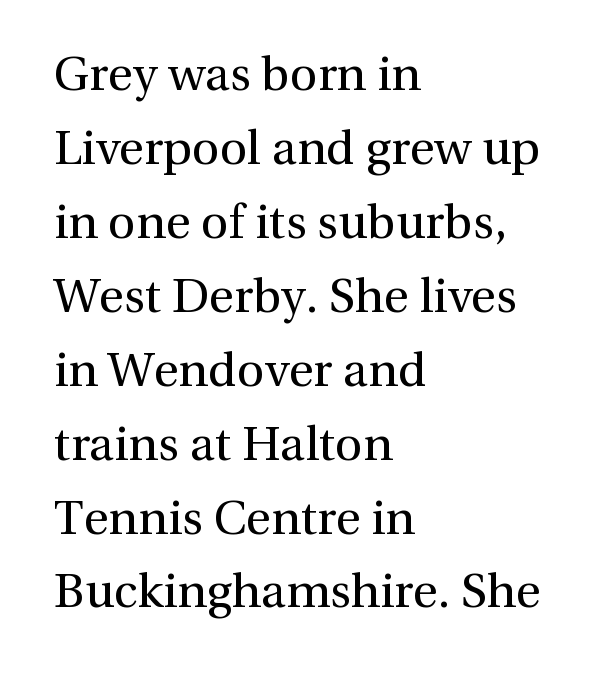
The image shows 48 px regular-weight serif type, upright; set left-aligned, normal line spacing (1.54x), normal letter spacing, not underlined; a medium x-height.
